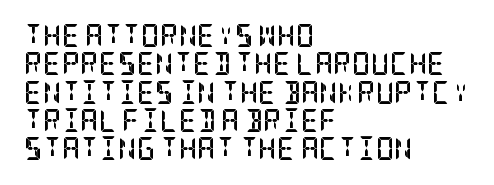
The image shows 23 px bold type, upright; set left-aligned, line spacing 1.23x, normal letter spacing, not underlined.
